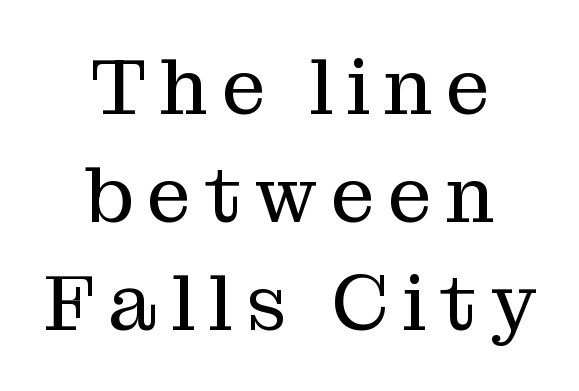
This sample keeps an unexceptional amount of space between lines. The area under the type is left untouched. No extra ink here — the face is not bold. Letterform terminals end in serifs throughout the passage. The specimen reads as upright at a glance.
